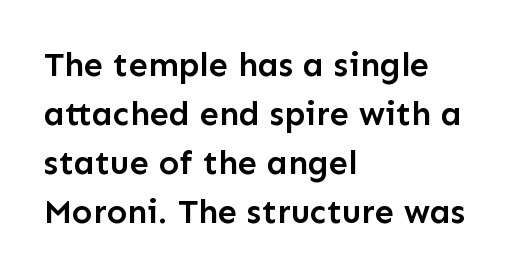
The image shows 34 px semibold sans-serif type, upright; set left-aligned, normal line spacing (1.44x), normal letter spacing, not underlined; low stroke contrast and a medium x-height.
